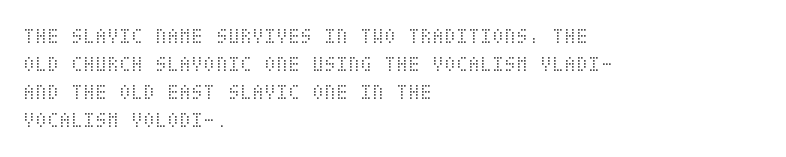
Normally led — the rows are evenly, conventionally spaced. Underlining? Definitely not there. The axis of the letterforms is exactly vertical. The passage is arranged the way most books set body copy — flush left. Default kerning and tracking; the words read as compact shapes.
